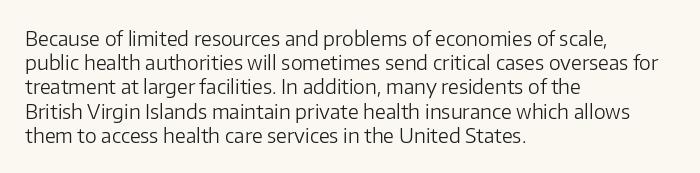
Q: Is the text bold? A: No.
Q: Is the text italic (slanted)? A: No, it is upright.
Q: Is the text underlined? A: No.
Q: How is the paragraph aligned? A: Left-aligned.
Q: Is the spacing between letters normal or unusually wide? A: Normal.
